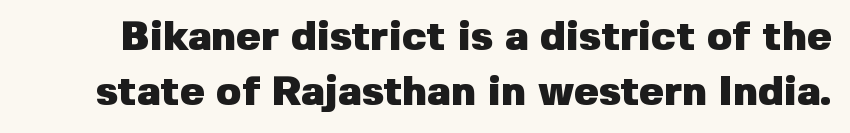
{"serif": "no", "italic": "no", "bold": "yes", "weight": "heavy", "width": "normal", "stroke_contrast": "low", "x_height": "medium", "monospaced": "no", "underline": "no", "line_spacing": "normal", "line_spacing_ratio": 1.34, "letter_spacing": "normal", "letter_spacing_em": 0.0, "glyph_px": 41}
